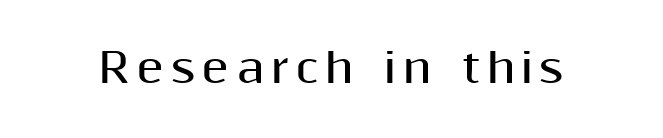
{"serif": "no", "italic": "no", "bold": "yes", "weight": "bold", "width": "normal", "stroke_contrast": "medium", "x_height": "medium", "monospaced": "no", "underline": "no", "glyph_px": 40}
